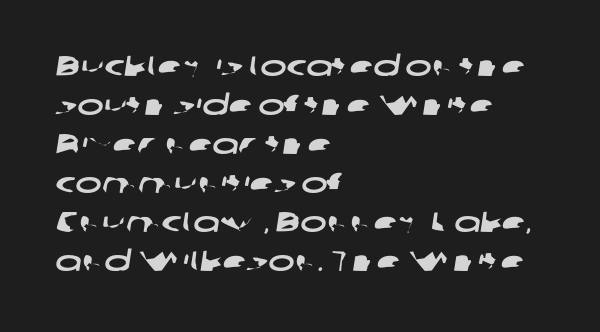
Check where the strokes stop: nothing finishes them off — pure sans. The passage shown stacks its lines at a standard gap. This sample uses plain, unmodified letter spacing. The lines in this sample share a left origin and differ only in where they stop.
